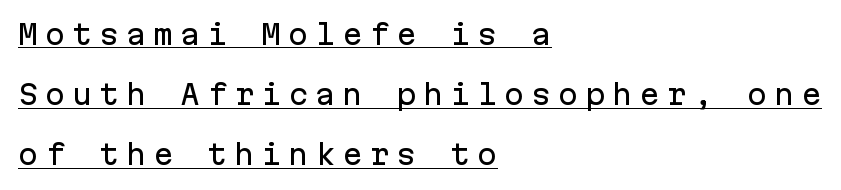
{"italic": "no", "underline": "yes", "align": "left", "line_spacing": "loose", "line_spacing_ratio": 2.23, "letter_spacing": "wide", "letter_spacing_em": 0.25, "glyph_px": 27}
